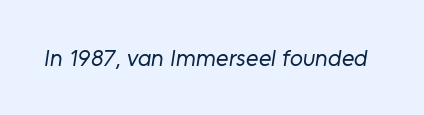
{"bold": "no", "underline": "no", "letter_spacing": "normal", "letter_spacing_em": 0.0, "glyph_px": 24}
